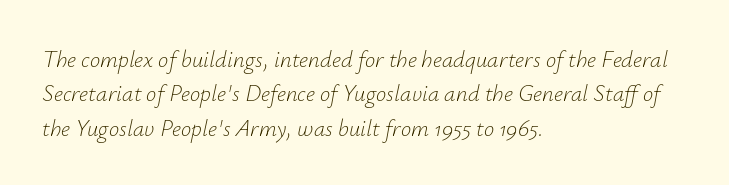
Q: Is the text bold? A: No.
Q: Is the text italic (slanted)? A: Yes, it leans right by about 12 degrees.
Q: Is the text underlined? A: No.
Q: How is the paragraph aligned? A: Left-aligned.
Q: Is the spacing between letters normal or unusually wide? A: Normal.
Q: Is the spacing between lines tight, normal or loose? A: Normal.
